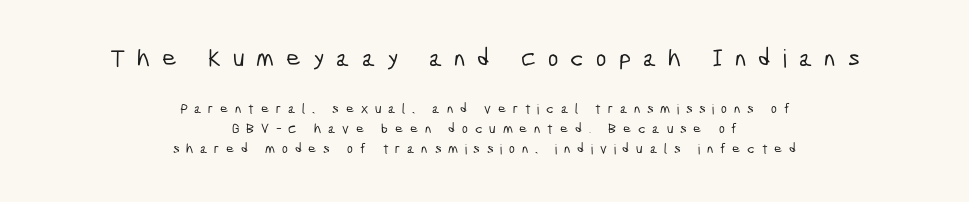
The image shows 25 px text type; set centered, normal line spacing (1.41x), unusually wide letter spacing (+0.48 em), not underlined; the first (top) block is 1.79x larger.
